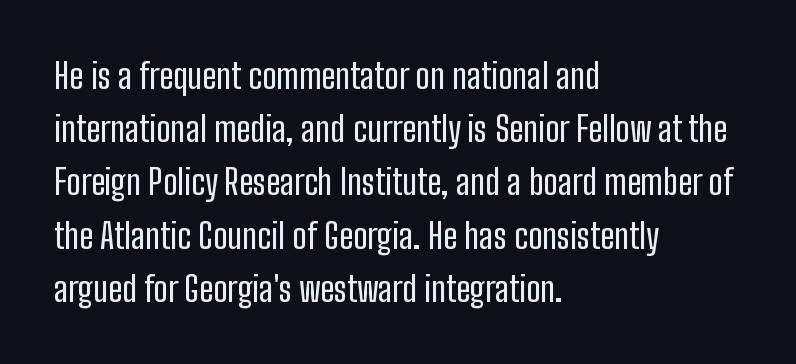
The rendering uses natural spacing where letterforms have individual widths. Nobody touched the tracking dial on this one. Nope, not italic — everything's standing straight. The space directly below the letters is spotless.
